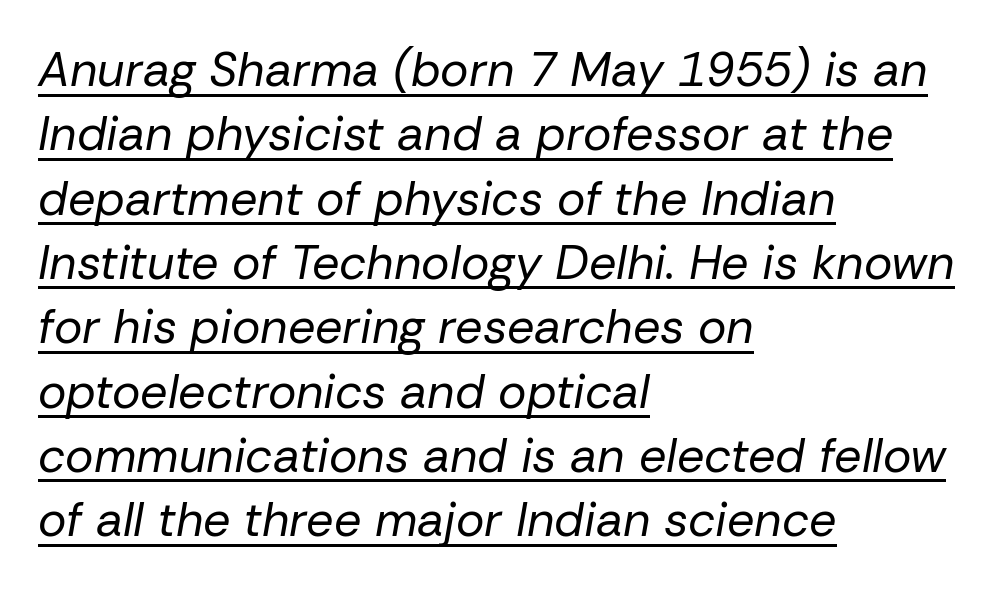
{"italic": "yes", "lean": "right", "slant_degrees": 10, "bold": "no", "weight": "regular", "width": "normal", "stroke_contrast": "low", "x_height": "medium", "monospaced": "no", "underline": "yes", "align": "left", "line_spacing": "normal", "line_spacing_ratio": 1.34, "letter_spacing": "normal", "letter_spacing_em": 0.0, "glyph_px": 48}
